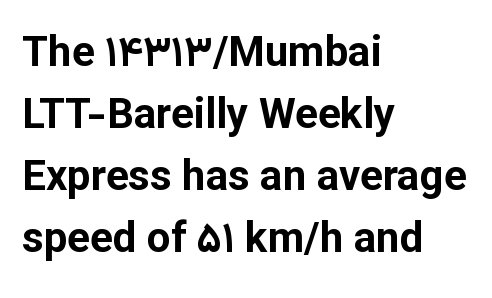
Q: Is the text bold? A: Yes.
Q: Is the text italic (slanted)? A: No, it is upright.
Q: Is the typeface a serif or a sans-serif typeface? A: Sans-serif.
Q: Is the text underlined? A: No.
Q: How is the paragraph aligned? A: Left-aligned.
Q: Is the spacing between letters normal or unusually wide? A: Normal.
Q: Is the spacing between lines tight, normal or loose? A: Normal.
Q: Width (condensed, normal, or wide)? A: Normal.
Q: Stroke contrast? A: Low.
Q: x-height? A: Medium.
Q: Monospaced? A: No.
